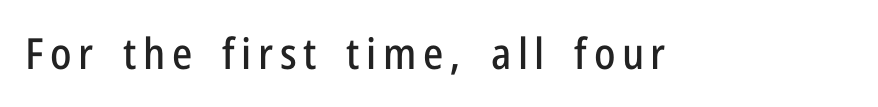
The string is rendered with underlining switched off. The designer went with a sans here, leaving each stem footless. Character widths vary here, with narrow letters taking less room than wide ones. A roman cut, with each character standing at attention.
